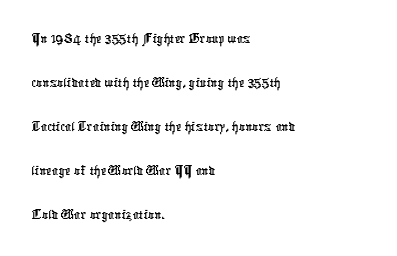
{"serif": "no", "width": "condensed", "stroke_contrast": "low", "x_height": "medium", "monospaced": "no", "underline": "no", "align": "left", "line_spacing": "normal", "line_spacing_ratio": 1.42, "letter_spacing": "normal", "letter_spacing_em": 0.0, "glyph_px": 31}
